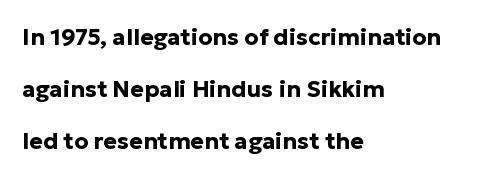
{"italic": "no", "bold": "yes", "underline": "no", "align": "left", "line_spacing": "loose", "line_spacing_ratio": 2.26, "letter_spacing": "normal", "letter_spacing_em": 0.0, "glyph_px": 23}
